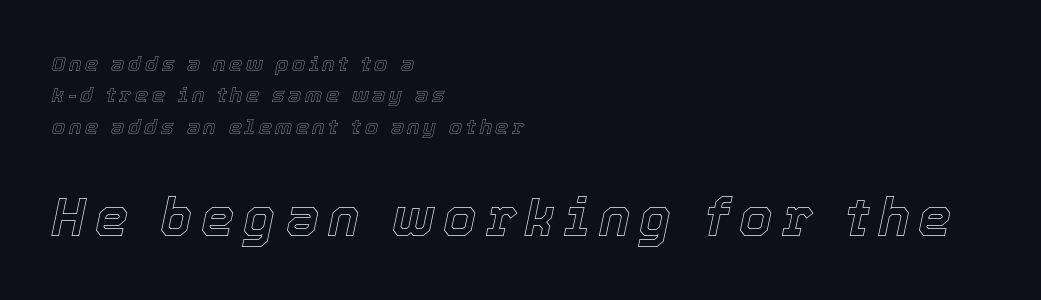
The image shows 53 px text type, italic (leaning right); set left-aligned, normal line spacing (1.49x), not underlined; the second (bottom) block is 2.52x larger; a medium x-height.
